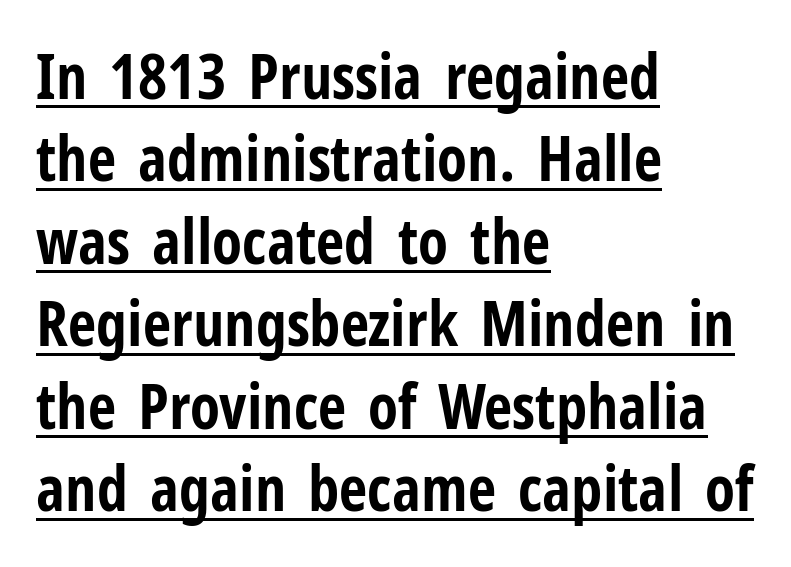
The image shows 62 px bold, condensed sans-serif type, upright; set left-aligned, normal line spacing (1.33x), normal letter spacing, underlined; low stroke contrast and a medium x-height.
